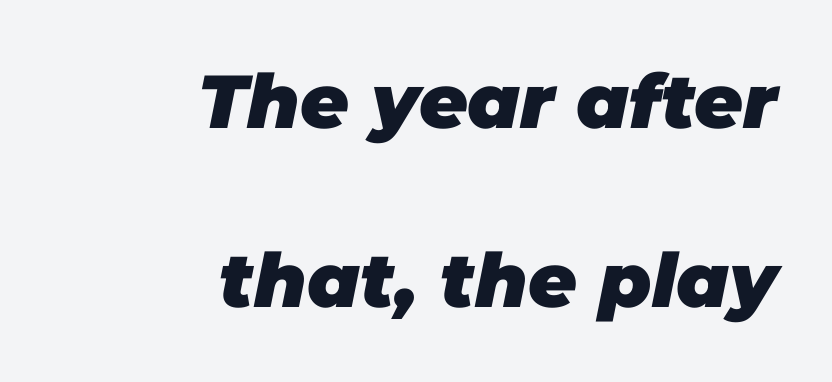
{"italic": "yes", "lean": "right", "slant_degrees": 11, "bold": "yes", "weight": "heavy", "width": "normal", "stroke_contrast": "low", "x_height": "large", "monospaced": "no", "underline": "no", "align": "right", "line_spacing": "loose", "line_spacing_ratio": 2.39, "letter_spacing": "normal", "letter_spacing_em": 0.0, "glyph_px": 75}
